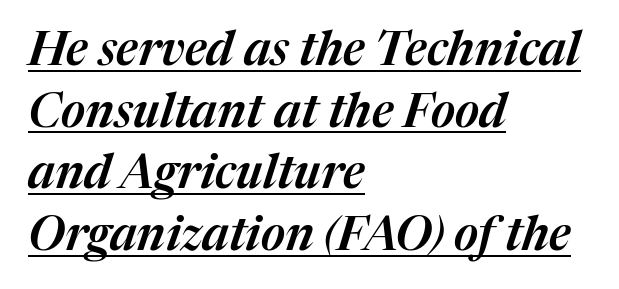
Q: Is the text italic (slanted)? A: Yes, it leans right by about 17 degrees.
Q: Is the text underlined? A: Yes.
Q: How is the paragraph aligned? A: Left-aligned.
Q: Is the spacing between letters normal or unusually wide? A: Normal.
Q: Is the spacing between lines tight, normal or loose? A: Normal.
Q: Width (condensed, normal, or wide)? A: Normal.
Q: Stroke contrast? A: Medium.
Q: x-height? A: Medium.
Q: Monospaced? A: No.
